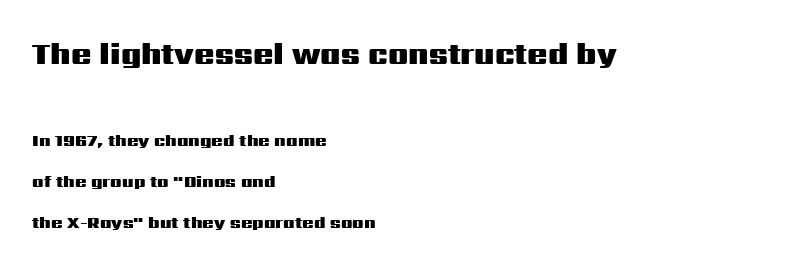
The image shows 30 px heavy, wide sans-serif type, upright; set left-aligned, loose line spacing (2.41x), normal letter spacing, not underlined; the first (top) block is 1.76x larger; medium stroke contrast and a medium x-height.
